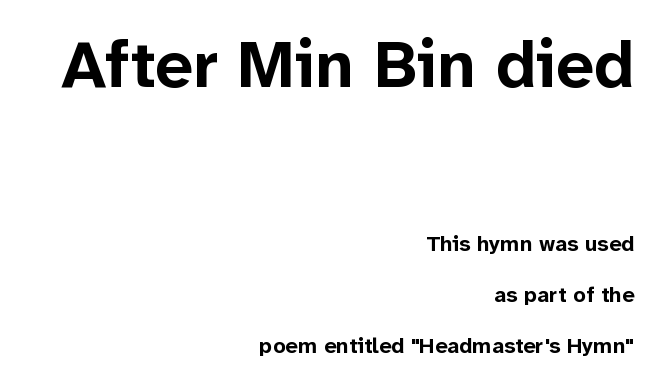
The image shows 67 px bold sans-serif type, upright; set right-aligned, loose line spacing (2.31x), normal letter spacing, not underlined; the first (top) block is 3.05x larger; low stroke contrast and a medium x-height.
